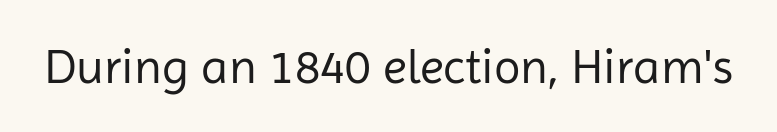
Each letter keeps its own natural width here, so spacing adapts to shape. The letters stand straight up with perfectly vertical stems. Heaviness? Minimal to ordinary, like unemphasized prose. The area under the type is left untouched. A typesetter would label this face a sans.
